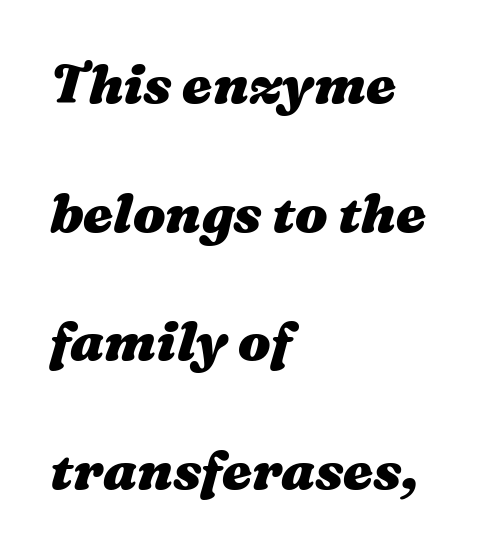
Vertical spacing — loose. Character widths vary here, with narrow letters taking less room than wide ones. Short and long lines alike share a common starting point at left. Default kerning and tracking; the words read as compact shapes. The passage shown leans; its letterforms are oblique. Each row of text sits above clean, open space.
